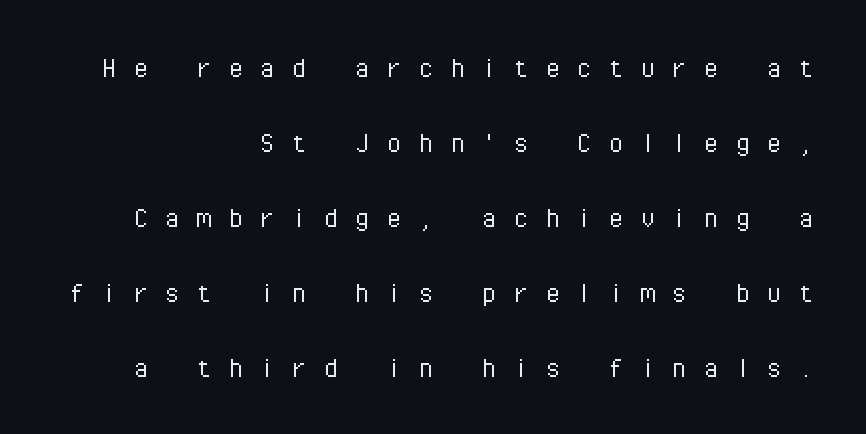
The letterforms sit at book weight or below. Leading is clearly above the norm, producing a sparse column. The space directly below the letters is spotless. Notice how the passage keeps a crisp vertical edge on the right only. A typesetter would call this monospace, since all characters share one set width. Observe the absence of serifs on each vertical stroke in this sample.
